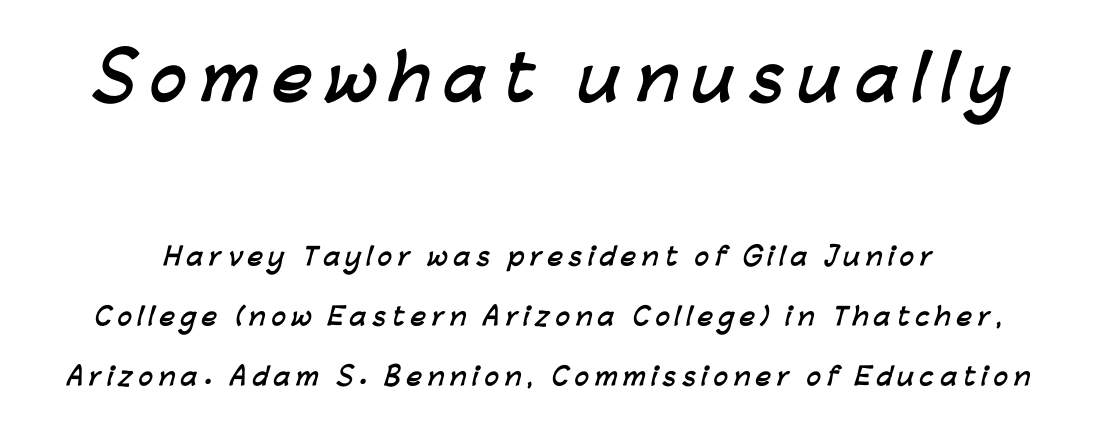
Q: Is the text bold? A: Yes.
Q: Is the typeface a serif or a sans-serif typeface? A: Sans-serif.
Q: Is the text underlined? A: No.
Q: Is the spacing between letters normal or unusually wide? A: Unusually wide.
Q: Is the spacing between lines tight, normal or loose? A: Loose.
Q: Which block of text is set in a larger size, the first (top) or the second (bottom)? A: The first (top) one.
Q: Width (condensed, normal, or wide)? A: Normal.
Q: Stroke contrast? A: Low.
Q: x-height? A: Medium.
Q: Monospaced? A: No.
